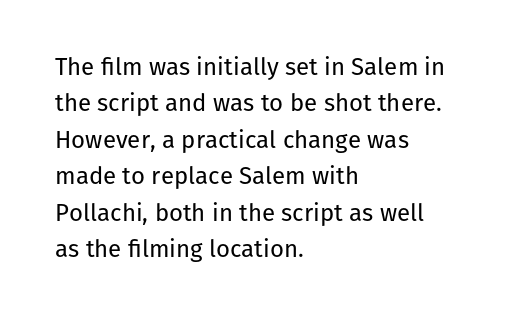
Q: Is the text bold? A: No.
Q: Is the text italic (slanted)? A: No, it is upright.
Q: Is the text underlined? A: No.
Q: How is the paragraph aligned? A: Left-aligned.
Q: Is the spacing between letters normal or unusually wide? A: Normal.
Q: Is the spacing between lines tight, normal or loose? A: Normal.
